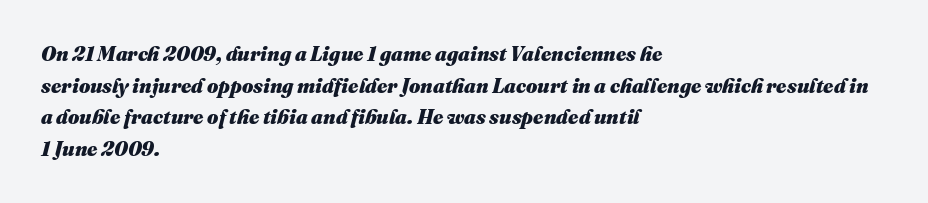
Q: Is the text bold? A: Yes.
Q: Is the text italic (slanted)? A: Yes, it leans right by about 16 degrees.
Q: Is the text underlined? A: No.
Q: How is the paragraph aligned? A: Left-aligned.
Q: Is the spacing between letters normal or unusually wide? A: Normal.
Q: Is the spacing between lines tight, normal or loose? A: Normal.
